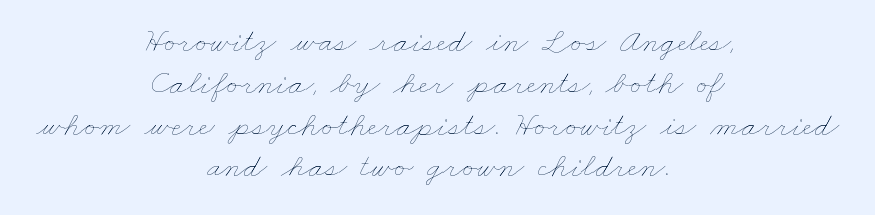
Counters stay open thanks to moderate or lighter strokes. Look at the tracking — it's just the regular setting, nothing added. Note the varied advance widths — an 'i' is clearly narrower than an 'm'. No word sits above an underline. Compared with a flush-left layout, this one balances lines on the center instead.
